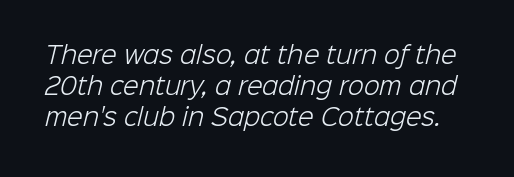
{"bold": "no", "underline": "no", "line_spacing": "normal", "line_spacing_ratio": 1.35, "letter_spacing": "normal", "letter_spacing_em": 0.0, "glyph_px": 23}
